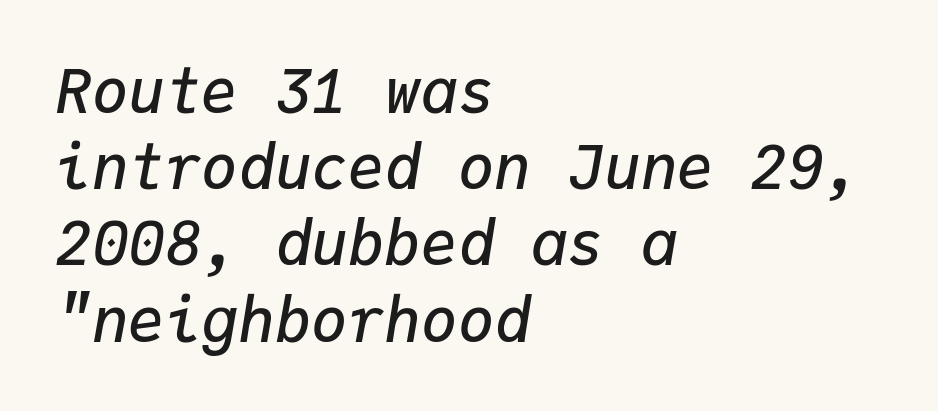
{"italic": "yes", "lean": "right", "slant_degrees": 9, "bold": "semi", "weight": "semibold", "width": "normal", "stroke_contrast": "low", "x_height": "medium", "monospaced": "yes", "underline": "no", "align": "left", "line_spacing": "normal", "line_spacing_ratio": 1.25, "letter_spacing": "normal", "letter_spacing_em": 0.0, "glyph_px": 61}
